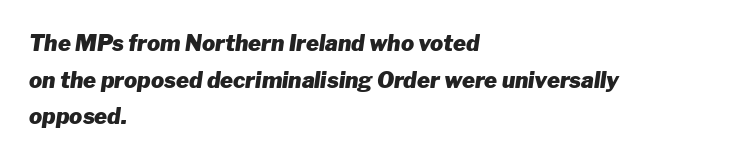
Q: Is the text bold? A: Yes.
Q: Is the text italic (slanted)? A: Yes, it leans right by about 8 degrees.
Q: Is the text underlined? A: No.
Q: How is the paragraph aligned? A: Left-aligned.
Q: Is the spacing between letters normal or unusually wide? A: Normal.
Q: Is the spacing between lines tight, normal or loose? A: Normal.
